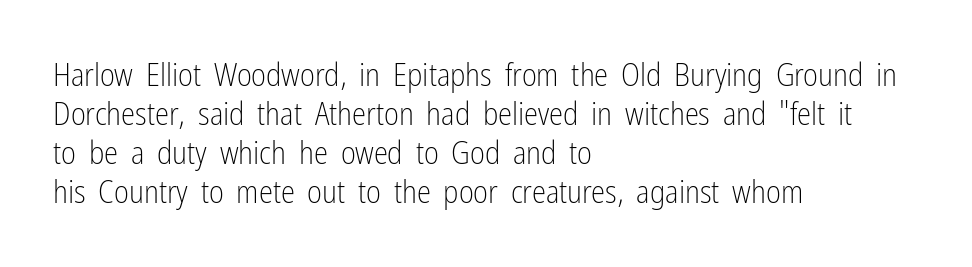
The image shows 32 px light, condensed sans-serif type, upright; set left-aligned, line spacing 1.22x, normal letter spacing, not underlined; low stroke contrast and a medium x-height.
